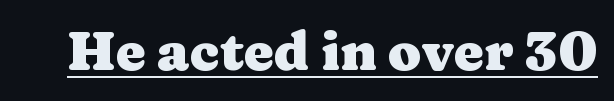
{"serif": "yes", "italic": "no", "bold": "yes", "weight": "heavy", "width": "wide", "stroke_contrast": "medium", "x_height": "medium", "monospaced": "no", "underline": "yes", "letter_spacing": "normal", "letter_spacing_em": 0.0, "glyph_px": 54}
